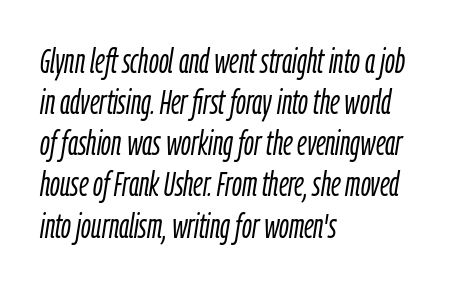
{"italic": "yes", "lean": "right", "slant_degrees": 9, "bold": "no", "weight": "light", "width": "condensed", "stroke_contrast": "low", "x_height": "medium", "monospaced": "no", "underline": "no", "align": "left", "line_spacing_ratio": 1.21, "letter_spacing": "normal", "letter_spacing_em": 0.0, "glyph_px": 34}
